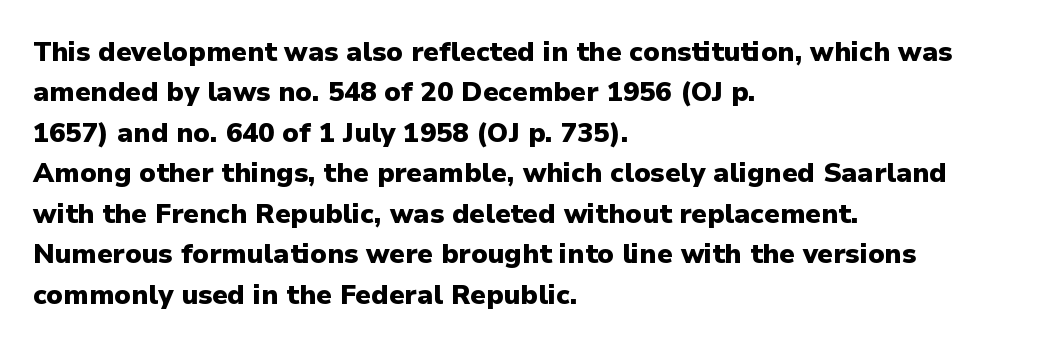
Q: Is the text bold? A: Yes.
Q: Is the text italic (slanted)? A: No, it is upright.
Q: Is the text underlined? A: No.
Q: How is the paragraph aligned? A: Left-aligned.
Q: Is the spacing between letters normal or unusually wide? A: Normal.
Q: Is the spacing between lines tight, normal or loose? A: Normal.
